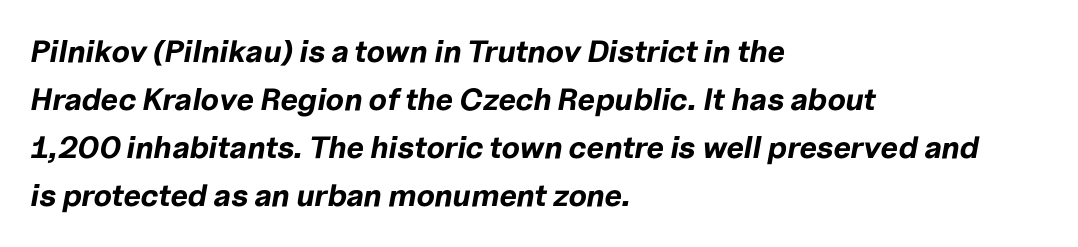
The image shows 31 px bold type, italic (leaning right); set left-aligned, normal line spacing (1.55x), normal letter spacing, not underlined; low stroke contrast and a medium x-height.
